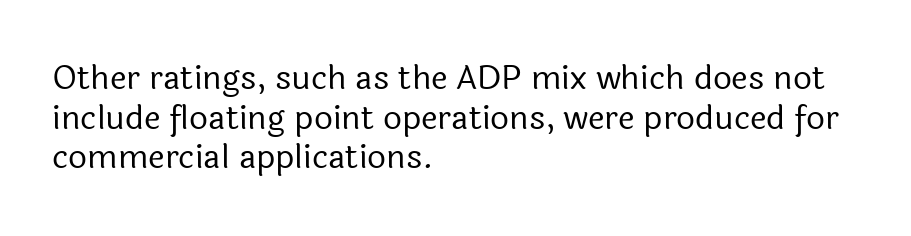
{"serif": "no", "italic": "no", "bold": "no", "weight": "regular", "width": "normal", "x_height": "medium", "monospaced": "no", "underline": "no", "align": "left", "line_spacing_ratio": 1.2, "letter_spacing": "normal", "letter_spacing_em": 0.0, "glyph_px": 33}
